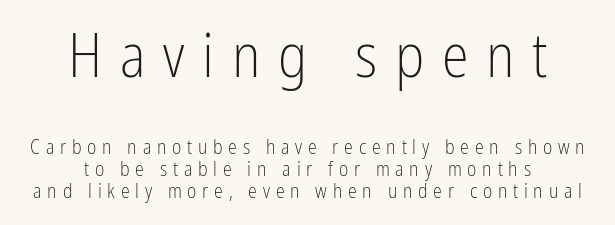
Q: Is the text bold? A: No.
Q: Is the text italic (slanted)? A: No, it is upright.
Q: Is the typeface a serif or a sans-serif typeface? A: Sans-serif.
Q: Is the text underlined? A: No.
Q: How is the paragraph aligned? A: Centered.
Q: Is the spacing between letters normal or unusually wide? A: Unusually wide.
Q: Is the spacing between lines tight, normal or loose? A: Tight.
Q: Which block of text is set in a larger size, the first (top) or the second (bottom)? A: The first (top) one.
Q: Width (condensed, normal, or wide)? A: Condensed.
Q: Stroke contrast? A: Low.
Q: x-height? A: Medium.
Q: Monospaced? A: No.
